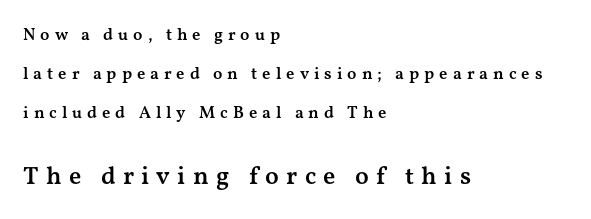
{"italic": "no", "bold": "semi", "underline": "no", "align": "left", "line_spacing": "loose", "line_spacing_ratio": 2.29, "letter_spacing": "wide", "letter_spacing_em": 0.29, "larger_block": "second", "size_ratio": 1.47, "glyph_px": 25}
